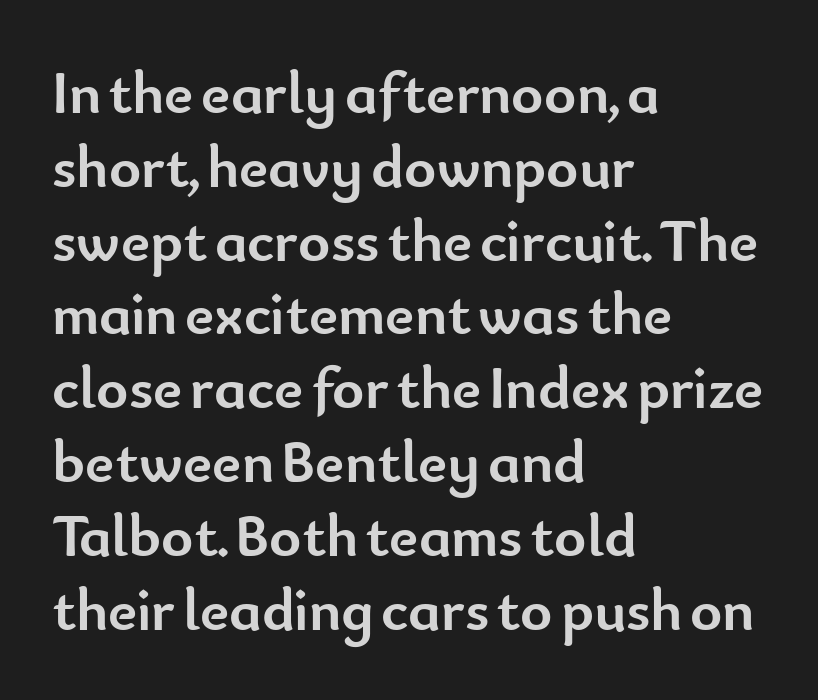
{"serif": "no", "italic": "no", "bold": "yes", "weight": "semibold", "width": "normal", "stroke_contrast": "low", "x_height": "small", "monospaced": "no", "underline": "no", "align": "left", "line_spacing_ratio": 1.21, "letter_spacing": "normal", "letter_spacing_em": 0.0, "glyph_px": 61}
